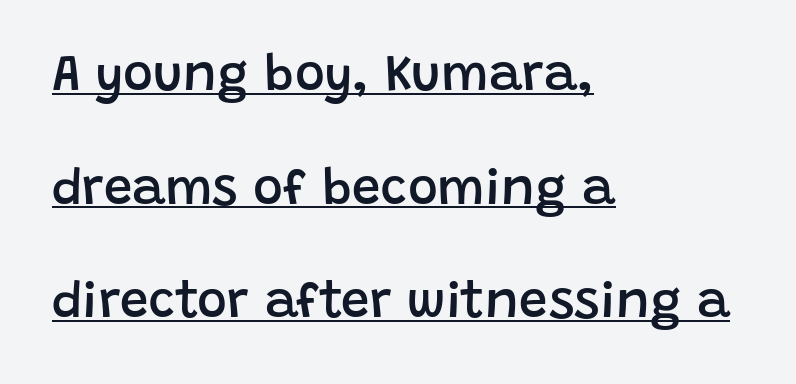
{"serif": "no", "italic": "no", "bold": "semi", "weight": "semibold", "width": "normal", "stroke_contrast": "low", "x_height": "large", "monospaced": "no", "underline": "yes", "align": "left", "line_spacing": "loose", "line_spacing_ratio": 2.23, "letter_spacing": "normal", "letter_spacing_em": 0.0, "glyph_px": 51}
